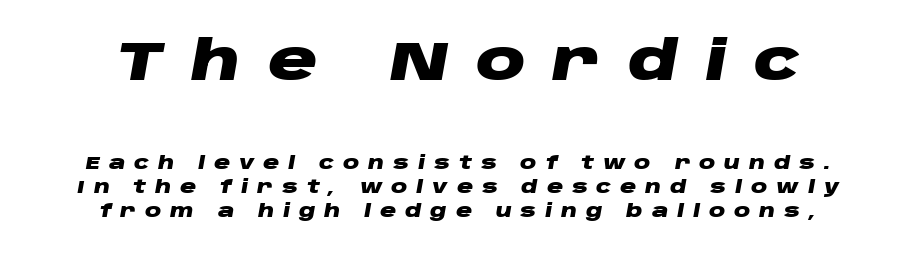
The passage shown is not underscored anywhere. Each word looks stretched out because of the extra space between its letters. The letters in the upper block stand taller than those in the block below. The text carries the slant typical of an italic or oblique font. The leading is moderate, giving the passage an even texture.
